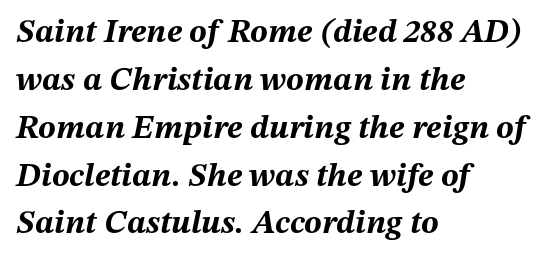
Q: Is the text bold? A: Yes.
Q: Is the text italic (slanted)? A: Yes, it leans right by about 12 degrees.
Q: Is the text underlined? A: No.
Q: How is the paragraph aligned? A: Left-aligned.
Q: Is the spacing between letters normal or unusually wide? A: Normal.
Q: Is the spacing between lines tight, normal or loose? A: Normal.
Q: Width (condensed, normal, or wide)? A: Normal.
Q: Stroke contrast? A: Medium.
Q: x-height? A: Medium.
Q: Monospaced? A: No.
